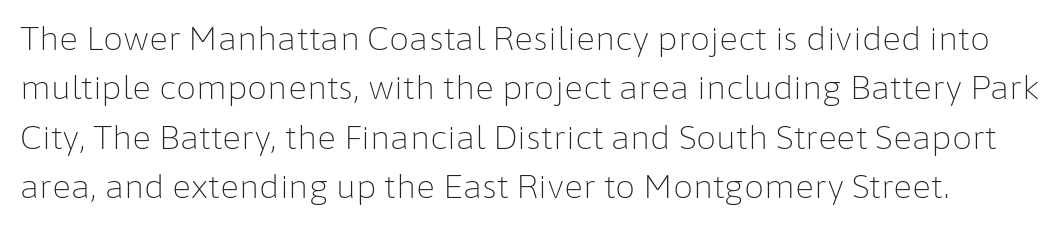
Q: Is the text bold? A: No.
Q: Is the text italic (slanted)? A: No, it is upright.
Q: Is the typeface a serif or a sans-serif typeface? A: Sans-serif.
Q: Is the text underlined? A: No.
Q: Is the spacing between letters normal or unusually wide? A: Normal.
Q: Is the spacing between lines tight, normal or loose? A: Normal.
Q: Width (condensed, normal, or wide)? A: Normal.
Q: Stroke contrast? A: Low.
Q: x-height? A: Medium.
Q: Monospaced? A: No.
